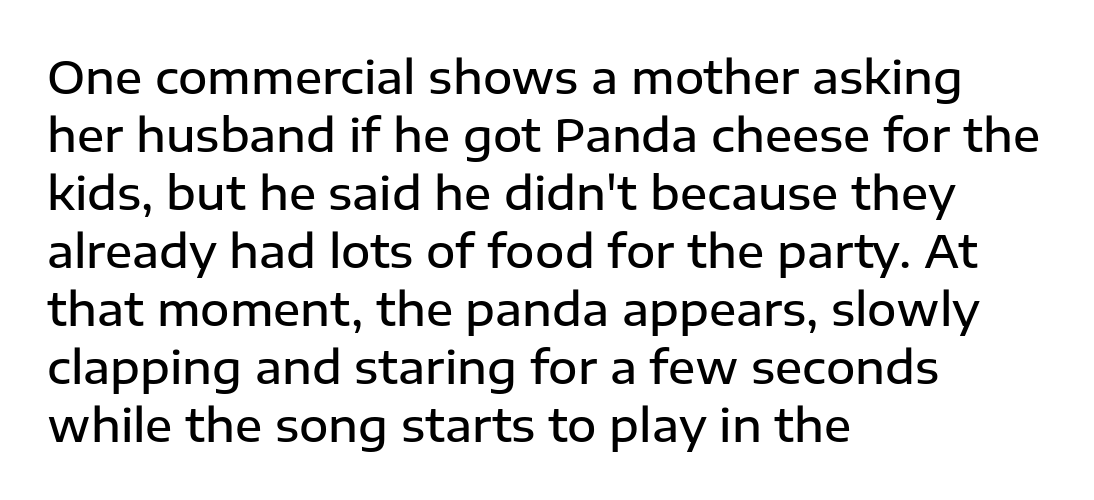
Q: Is the text bold? A: Semi-bold.
Q: Is the text italic (slanted)? A: No, it is upright.
Q: Is the typeface a serif or a sans-serif typeface? A: Sans-serif.
Q: Is the text underlined? A: No.
Q: How is the paragraph aligned? A: Left-aligned.
Q: Is the spacing between letters normal or unusually wide? A: Normal.
Q: Is the spacing between lines tight, normal or loose? A: Normal.
Q: Width (condensed, normal, or wide)? A: Normal.
Q: Stroke contrast? A: Low.
Q: x-height? A: Medium.
Q: Monospaced? A: No.
